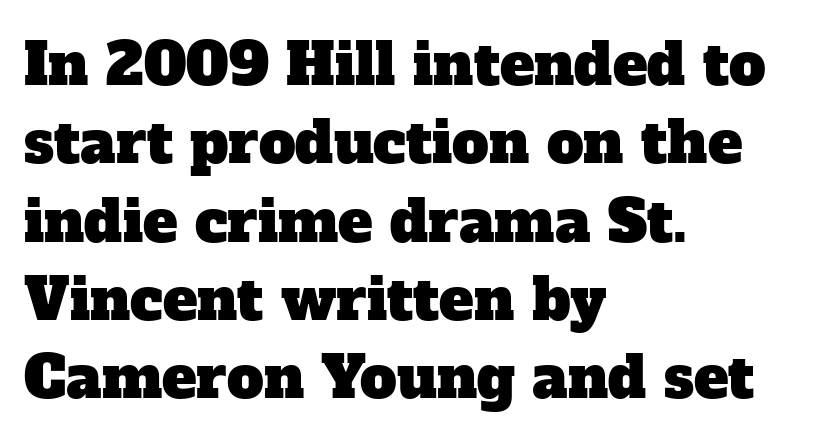
The rows are spaced the way most documents space them. The font family rendered here belongs to the serif group. These lines keep a tight, regular rhythm from letter to letter. Decoration check: the copy has no underline. Note the varied advance widths — an 'i' is clearly narrower than an 'm'.
